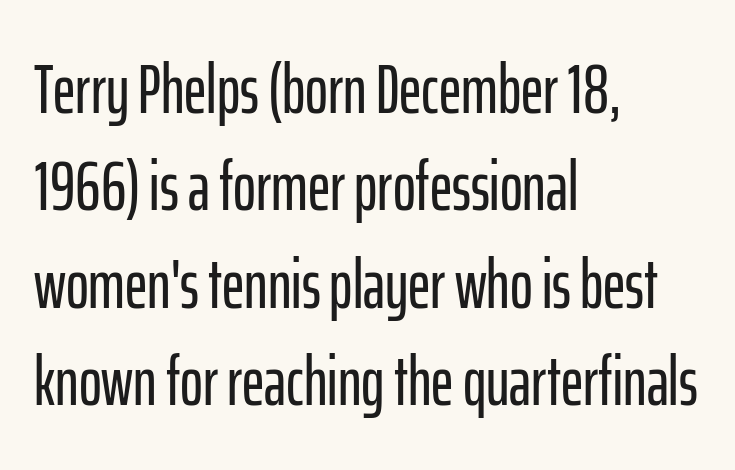
{"serif": "no", "italic": "no", "width": "condensed", "stroke_contrast": "low", "x_height": "medium", "monospaced": "no", "underline": "no", "align": "left", "line_spacing": "normal", "line_spacing_ratio": 1.41, "letter_spacing": "normal", "letter_spacing_em": 0.0, "glyph_px": 69}
